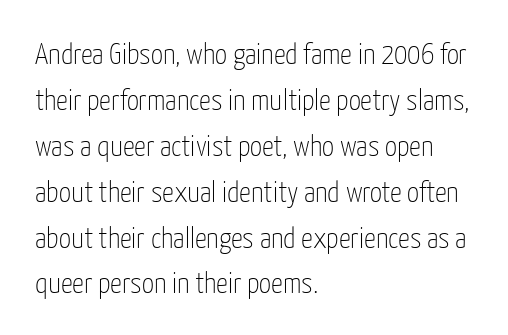
The image shows 30 px thin, condensed sans-serif type, upright; set left-aligned, normal line spacing (1.53x), normal letter spacing, not underlined; low stroke contrast and a medium x-height.
